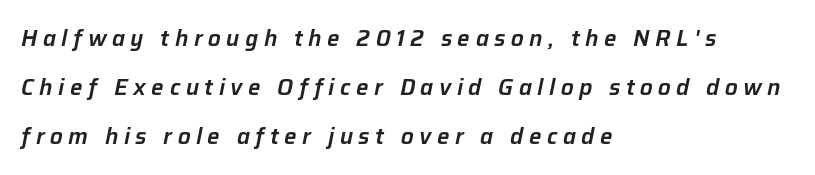
Does the leading feel generous? Absolutely, it's lavish. Inter-character spacing is expanded well beyond the font's built-in metrics. Rendered with sloped, italic letterforms. Honestly, there is no underline to notice here at all. A classic flush-left, rag-right setting is used for this passage.
